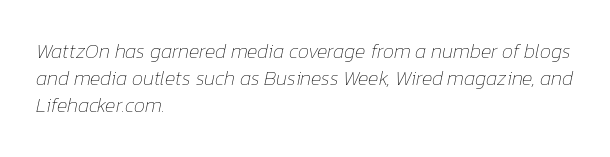
Q: Is the text bold? A: No.
Q: Is the text italic (slanted)? A: Yes, it leans right by about 12 degrees.
Q: Is the text underlined? A: No.
Q: How is the paragraph aligned? A: Left-aligned.
Q: Is the spacing between letters normal or unusually wide? A: Normal.
Q: Is the spacing between lines tight, normal or loose? A: Normal.
